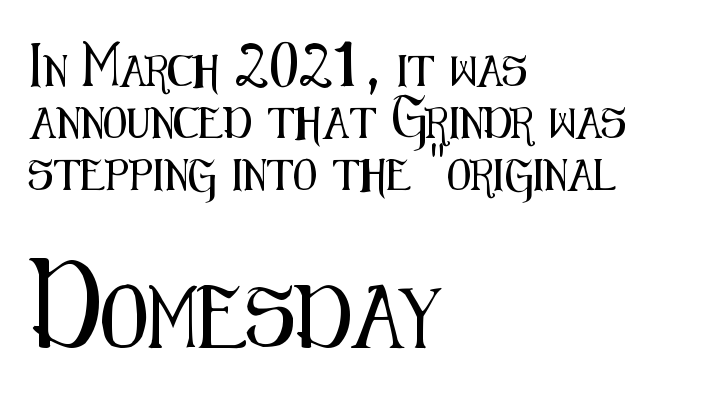
The image shows 62 px condensed type, upright; set left-aligned, normal line spacing (1.67x), normal letter spacing, not underlined; the second (bottom) block is 2.0x larger; medium stroke contrast and a medium x-height.
